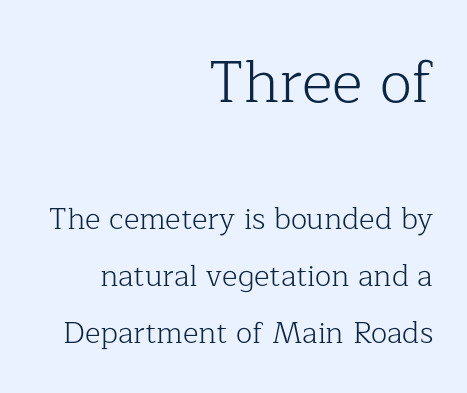
The face looks like a standard text weight, possibly lighter. Horizontal bands of white between lines are thick stripes. Characters remain perfectly vertical along every line. Note the varied advance widths — an 'i' is clearly narrower than an 'm'.
